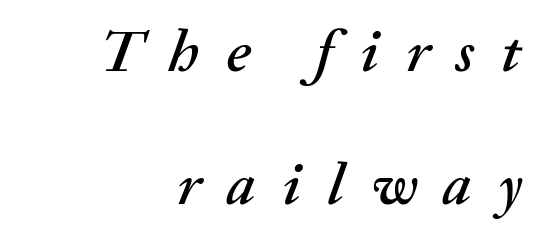
{"italic": "yes", "lean": "right", "slant_degrees": 20, "width": "normal", "stroke_contrast": "medium", "x_height": "medium", "monospaced": "no", "underline": "no", "line_spacing": "loose", "line_spacing_ratio": 2.26, "letter_spacing": "wide", "letter_spacing_em": 0.46, "glyph_px": 59}
